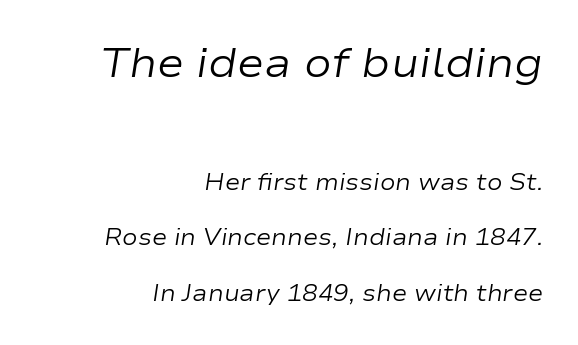
The image shows 41 px regular-weight, wide type, italic (leaning right); set right-aligned, loose line spacing (2.4x), normal letter spacing, not underlined; the first (top) block is 1.78x larger; low stroke contrast and a medium x-height.
